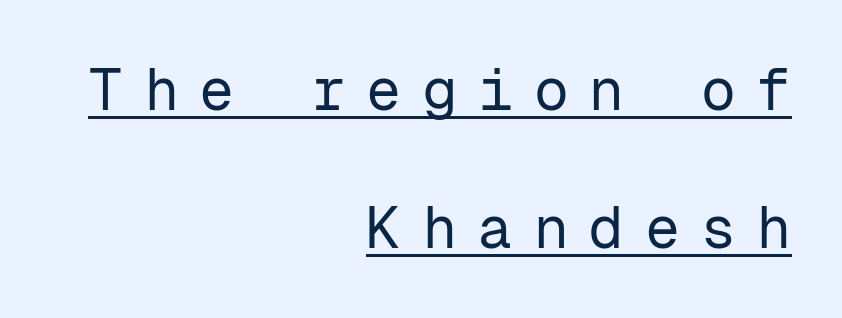
{"serif": "no", "italic": "no", "bold": "no", "weight": "regular", "width": "normal", "stroke_contrast": "low", "x_height": "medium", "monospaced": "yes", "underline": "yes", "align": "right", "line_spacing": "loose", "line_spacing_ratio": 2.38, "letter_spacing": "wide", "letter_spacing_em": 0.36, "glyph_px": 58}
